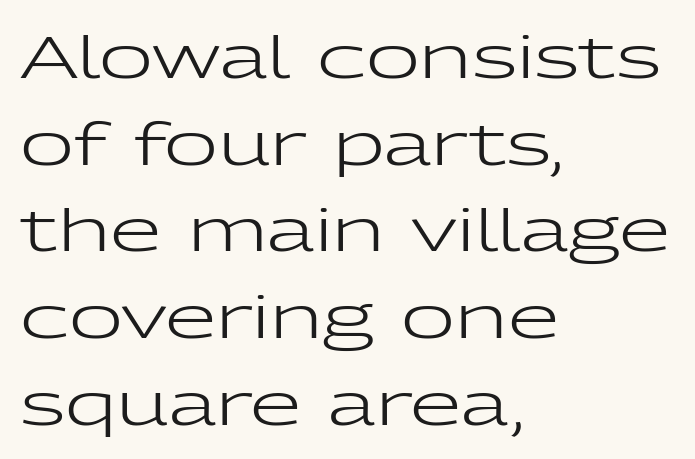
The image shows 59 px regular-weight, wide sans-serif type, upright; set left-aligned, normal line spacing (1.47x), normal letter spacing, not underlined; low stroke contrast and a medium x-height.
